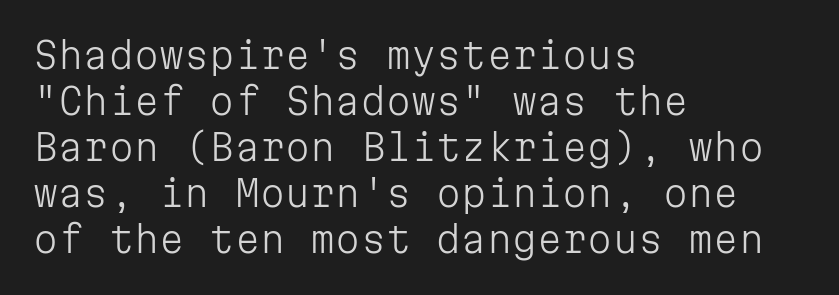
The setting favours the left margin, as ordinary paragraphs usually do. Weight: regular or lighter. Regarding serifs, this sample does without them. Vertical spacing — default. Looks like terminal output: every glyph gets an equal slot.
